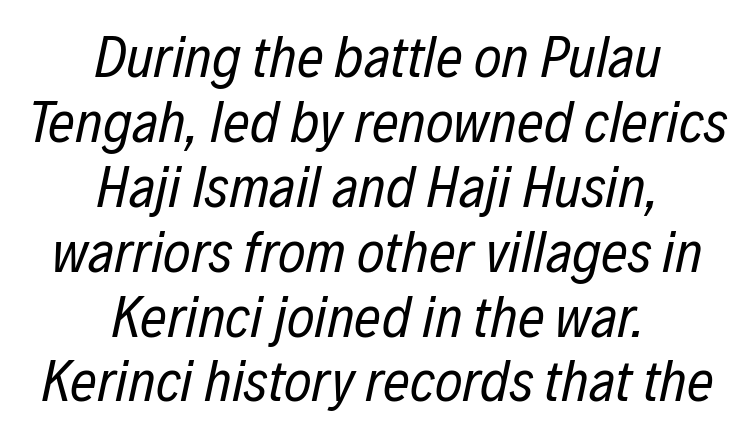
The image shows 59 px regular-weight, condensed type, italic (leaning right); set centered, tight line spacing (1.1x), normal letter spacing, not underlined; low stroke contrast and a medium x-height.
